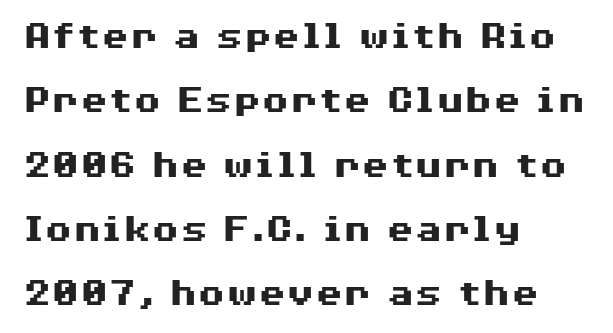
{"serif": "no", "italic": "no", "bold": "yes", "weight": "heavy", "width": "wide", "stroke_contrast": "medium", "x_height": "medium", "monospaced": "no", "underline": "no", "align": "left", "line_spacing": "normal", "line_spacing_ratio": 1.57, "letter_spacing": "normal", "letter_spacing_em": 0.0, "glyph_px": 41}
